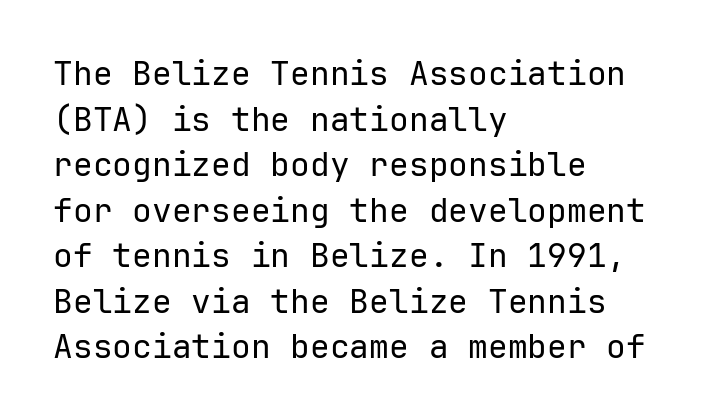
Q: Is the text bold? A: No.
Q: Is the text italic (slanted)? A: No, it is upright.
Q: Is the typeface a serif or a sans-serif typeface? A: Sans-serif.
Q: Is the text underlined? A: No.
Q: How is the paragraph aligned? A: Left-aligned.
Q: Is the spacing between letters normal or unusually wide? A: Normal.
Q: Is the spacing between lines tight, normal or loose? A: Normal.
Q: Width (condensed, normal, or wide)? A: Normal.
Q: Stroke contrast? A: Low.
Q: x-height? A: Medium.
